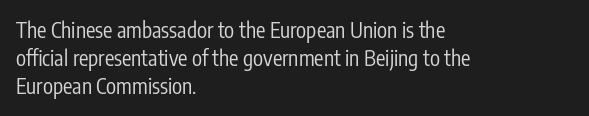
The image shows 21 px text type, upright; set left-aligned, normal line spacing (1.34x), normal letter spacing, not underlined.
